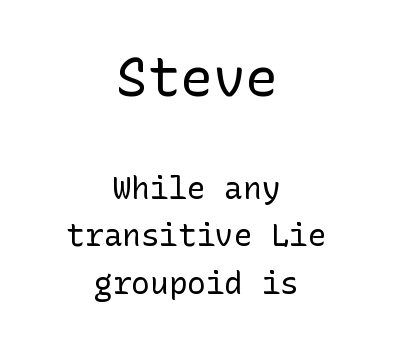
{"serif": "no", "italic": "no", "bold": "no", "weight": "regular", "width": "normal", "stroke_contrast": "low", "x_height": "medium", "underline": "no", "align": "center", "line_spacing": "normal", "line_spacing_ratio": 1.52, "letter_spacing": "normal", "letter_spacing_em": 0.0, "larger_block": "first", "size_ratio": 1.74, "glyph_px": 54}
